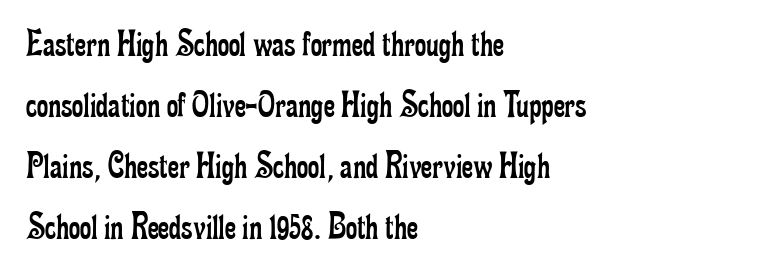
Is this a fixed-width face? No — the glyphs have proportional, varying widths. Font category for this specimen: serif. The gaps between neighbouring characters are ordinary and unremarkable. Beneath every word, the page is bare. This block has exactly the height ordinary leading produces. Where is the straight margin? On the left.
